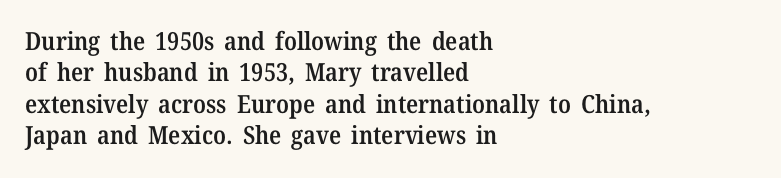
{"italic": "no", "bold": "semi", "underline": "no", "align": "left", "line_spacing": "normal", "line_spacing_ratio": 1.26, "letter_spacing": "normal", "letter_spacing_em": 0.0, "glyph_px": 25}
